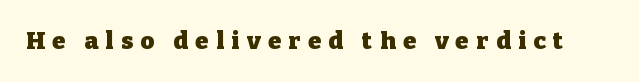
The image shows 24 px bold type, upright; set unusually wide letter spacing (+0.31 em), not underlined.
